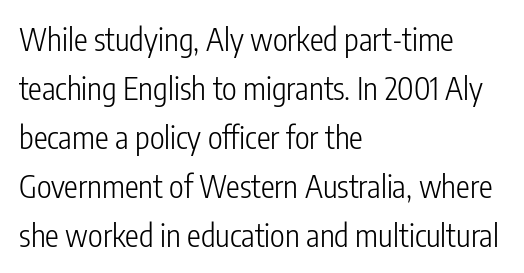
The image shows 31 px light, condensed sans-serif type, upright; set left-aligned, normal line spacing (1.58x), normal letter spacing, not underlined; low stroke contrast and a medium x-height.
